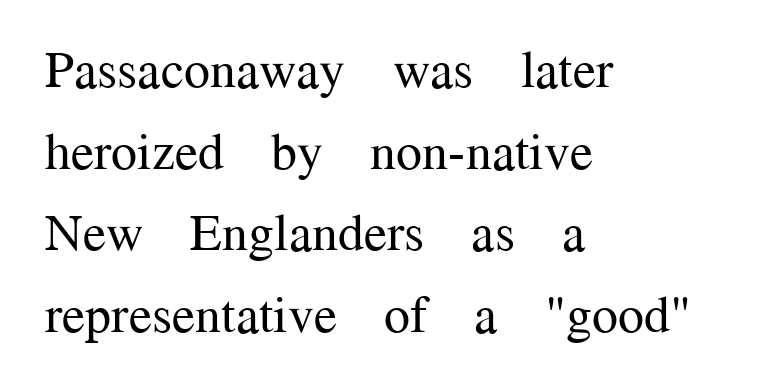
Q: Is the text bold? A: No.
Q: Is the text italic (slanted)? A: No, it is upright.
Q: Is the typeface a serif or a sans-serif typeface? A: Serif.
Q: Is the text underlined? A: No.
Q: How is the paragraph aligned? A: Left-aligned.
Q: Is the spacing between letters normal or unusually wide? A: Normal.
Q: Is the spacing between lines tight, normal or loose? A: Normal.
Q: Width (condensed, normal, or wide)? A: Normal.
Q: Stroke contrast? A: Medium.
Q: x-height? A: Medium.
Q: Monospaced? A: No.
